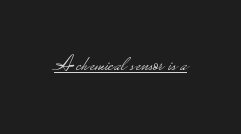
Q: Is the text bold? A: No.
Q: Is the text italic (slanted)? A: Yes.
Q: Is the text underlined? A: Yes.
Q: Is the spacing between letters normal or unusually wide? A: Normal.
